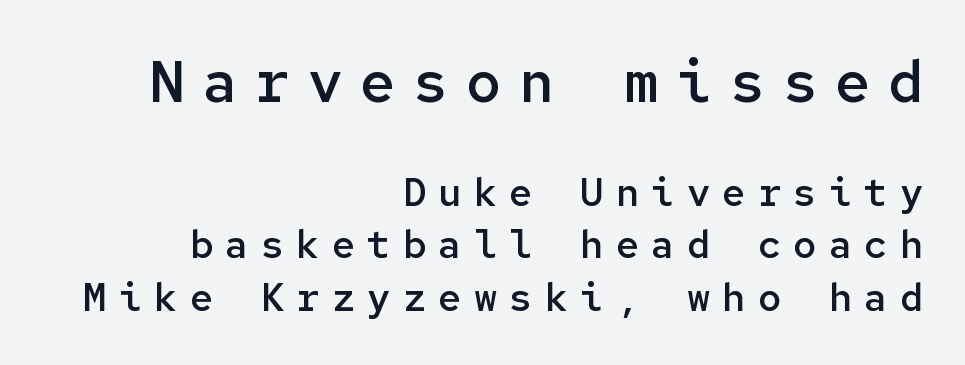
The image shows 58 px semibold sans-serif type, upright, monospaced; set right-aligned, normal line spacing (1.34x), unusually wide letter spacing (+0.31 em), not underlined; the first (top) block is 1.49x larger; low stroke contrast and a medium x-height.
